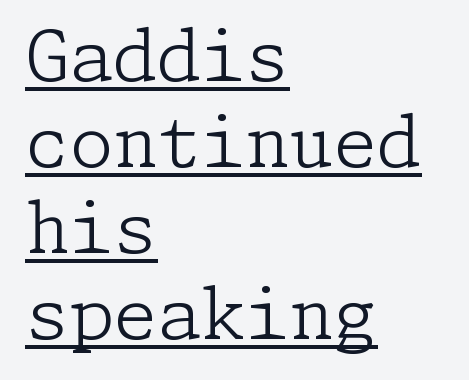
I'd call this a serif setting — the letters wear small feet. When letters stand straight like this, we call the style roman or upright. Line beginnings align vertically; line endings do not. Inter-character spacing is left at the font's built-in metrics. Vertical stems look standard width or narrower in stroke. In designer terms, the underline attribute is active on this setting.
